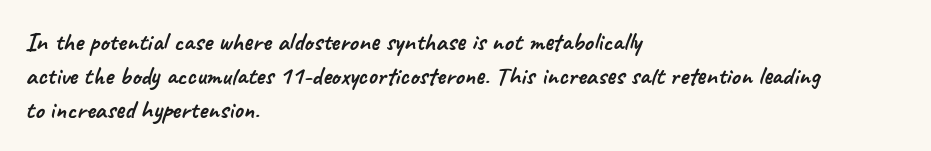
The image shows 26 px text type; set left-aligned, normal line spacing (1.3x), normal letter spacing, not underlined.
